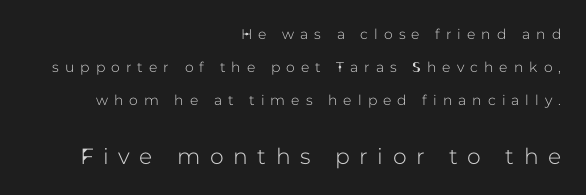
The image shows 22 px text type, upright; set right-aligned, loose line spacing (2.36x), unusually wide letter spacing (+0.43 em), not underlined; the second (bottom) block is 1.57x larger.
